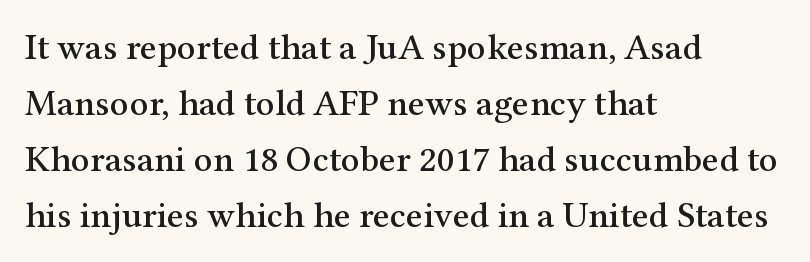
Letterform terminals end in serifs throughout the passage. These lines are rendered in a variable-pitch font. The letters stand upright; this is a roman face. The specimen omits any rule beneath the text block's lines.
